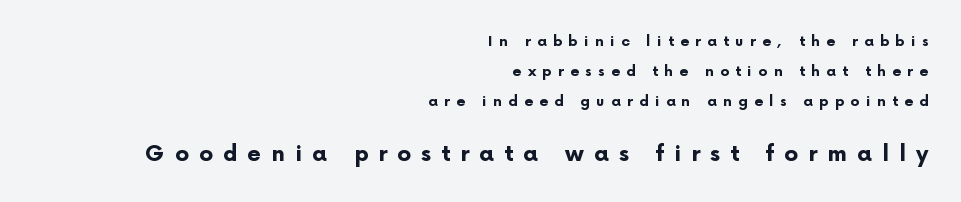
Summary of weight: heavy, a full bold. Horizontal alignment here is rightward, an uncommon choice for prose. Italic: no, the glyphs are upright roman. The designer gave the closing block more size than the opening block.
